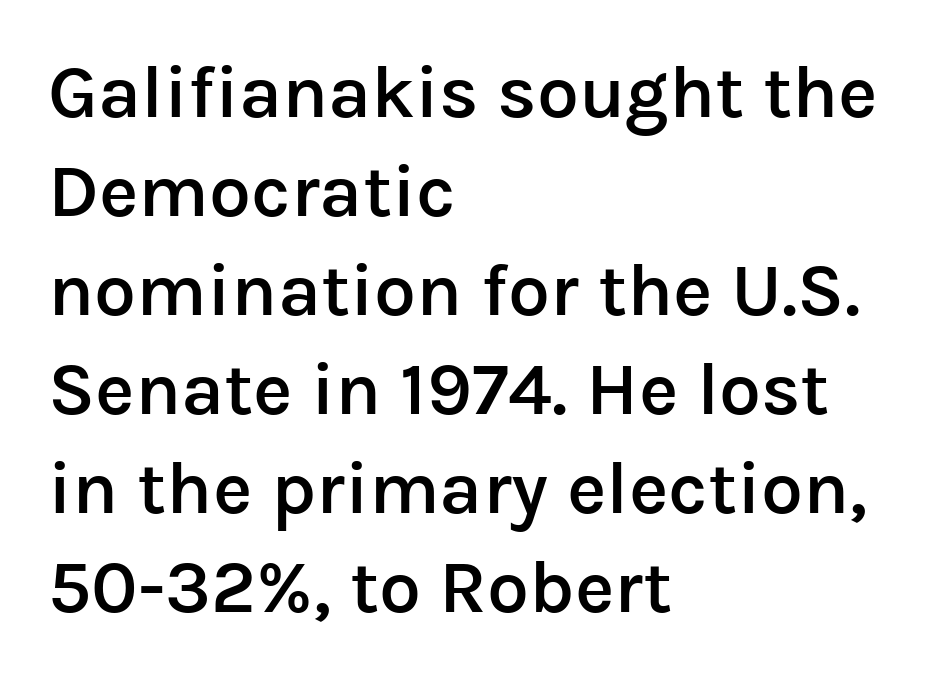
{"serif": "no", "italic": "no", "bold": "semi", "weight": "semibold", "width": "normal", "stroke_contrast": "low", "x_height": "medium", "monospaced": "no", "underline": "no", "align": "left", "line_spacing": "normal", "line_spacing_ratio": 1.32, "letter_spacing": "normal", "letter_spacing_em": 0.0, "glyph_px": 75}
